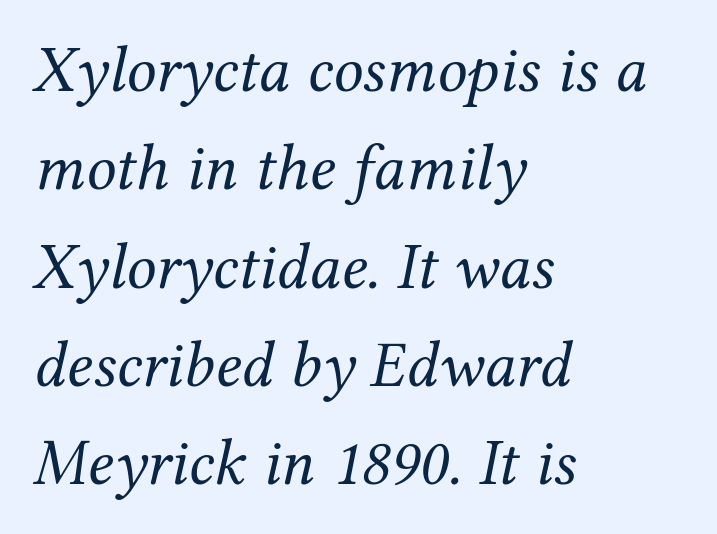
The image shows 66 px regular-weight serif type, italic (leaning right); set left-aligned, normal line spacing (1.49x), normal letter spacing, not underlined; medium stroke contrast and a medium x-height.
